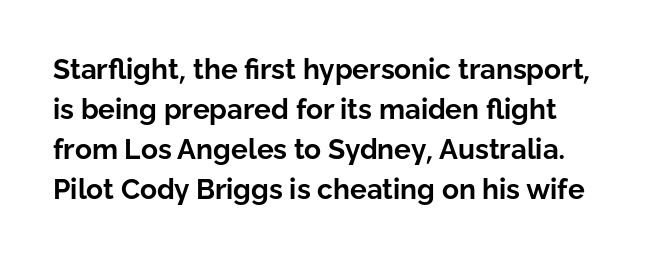
The letters carry no serifs — their stems end cleanly without finishing strokes. Unlike italic type, these characters show no tilt at all. The space between consecutive lines is moderate. Quick note: underline off. Spacing verdict: proportional, widths tailored to each character. This rendering leaves character spacing at its baseline value.
